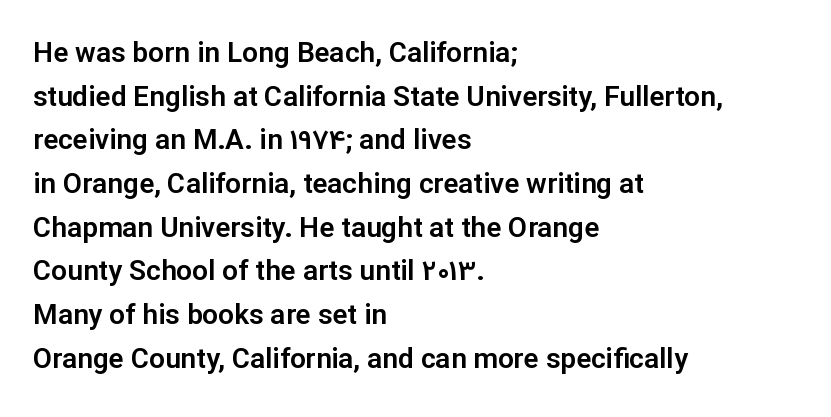
Unmarked baselines from the first word to the last. Honestly, the row spacing looks completely unremarkable. Notice how the passage keeps a crisp vertical edge on the left only. The horizontal fit of the characters is conventional and even. No italicization has been applied; the sample stays upright.
